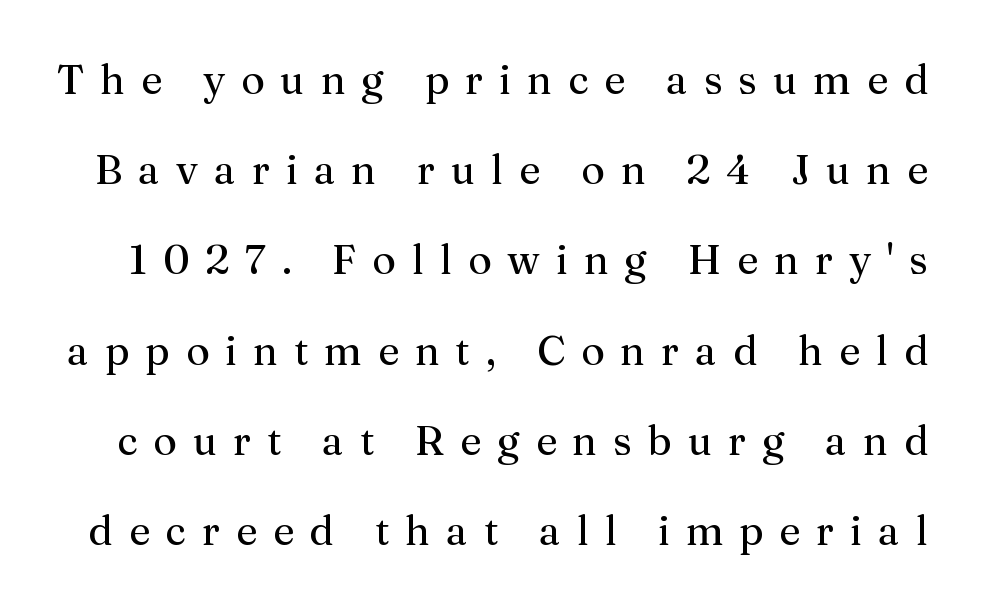
{"serif": "yes", "italic": "no", "bold": "no", "weight": "regular", "width": "normal", "stroke_contrast": "medium", "x_height": "medium", "monospaced": "no", "underline": "no", "line_spacing": "loose", "line_spacing_ratio": 2.2, "letter_spacing": "wide", "letter_spacing_em": 0.39, "glyph_px": 41}
